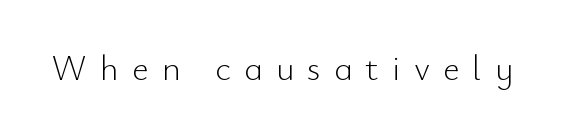
{"serif": "no", "italic": "no", "bold": "no", "weight": "light", "width": "normal", "stroke_contrast": "low", "x_height": "small", "monospaced": "no", "underline": "no", "letter_spacing": "wide", "letter_spacing_em": 0.36, "glyph_px": 36}
